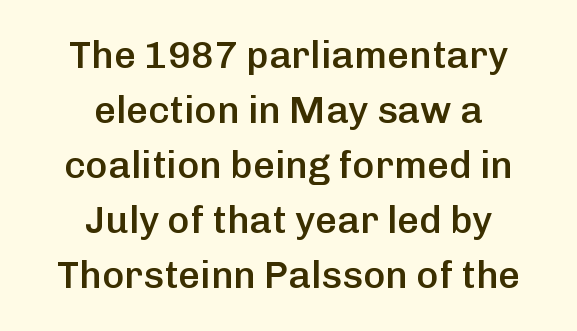
Q: Is the text bold? A: Semi-bold.
Q: Is the text italic (slanted)? A: No, it is upright.
Q: Is the typeface a serif or a sans-serif typeface? A: Sans-serif.
Q: Is the text underlined? A: No.
Q: How is the paragraph aligned? A: Centered.
Q: Is the spacing between letters normal or unusually wide? A: Normal.
Q: Is the spacing between lines tight, normal or loose? A: Normal.
Q: Width (condensed, normal, or wide)? A: Normal.
Q: Stroke contrast? A: Low.
Q: x-height? A: Medium.
Q: Monospaced? A: No.
